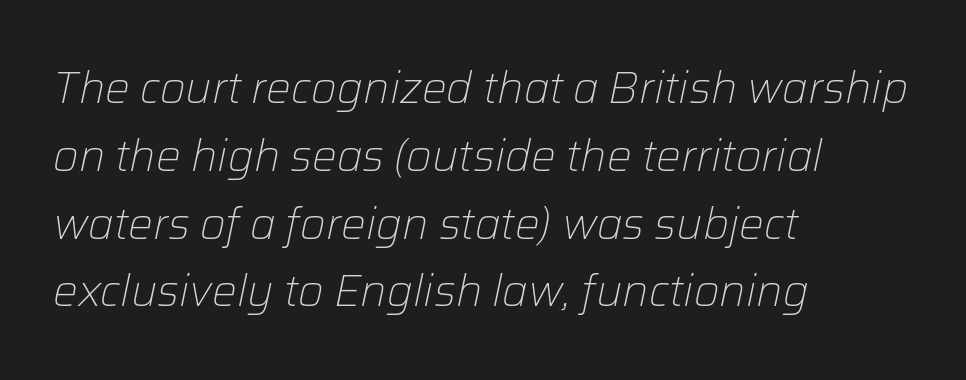
Q: Is the text bold? A: No.
Q: Is the text italic (slanted)? A: Yes, it leans right by about 12 degrees.
Q: Is the text underlined? A: No.
Q: How is the paragraph aligned? A: Left-aligned.
Q: Is the spacing between letters normal or unusually wide? A: Normal.
Q: Is the spacing between lines tight, normal or loose? A: Normal.
Q: Width (condensed, normal, or wide)? A: Normal.
Q: Stroke contrast? A: Low.
Q: x-height? A: Medium.
Q: Monospaced? A: No.
